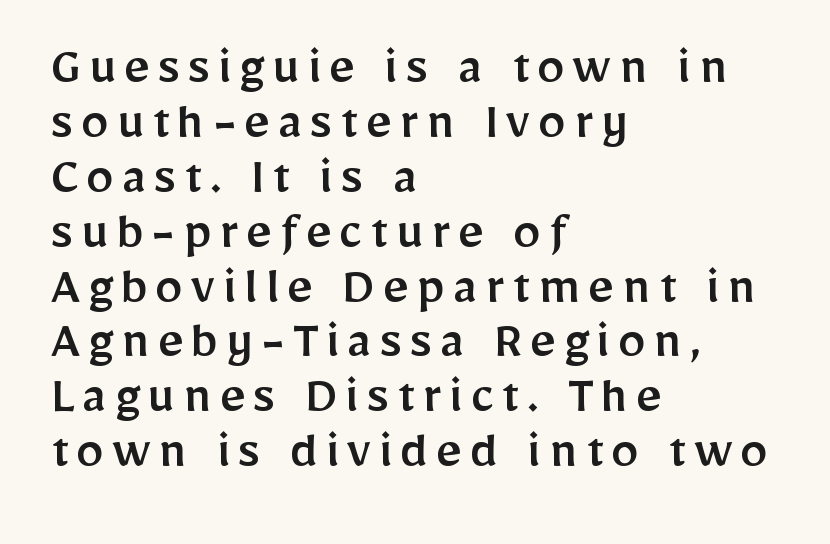
Reading down the column, the eye jumps only a short way to each next line. You can tell it's not italic because the verticals are truly vertical. Typeset ragged right — the left edge is the straight one. This sample has the flowing, uneven cadence of proportional lettering. The string is rendered with underlining switched off.
